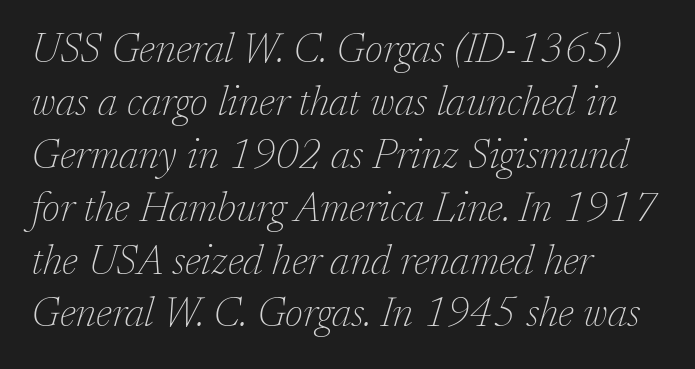
The image shows 41 px thin serif type, italic (leaning right); set left-aligned, normal line spacing (1.29x), normal letter spacing, not underlined; low stroke contrast and a medium x-height.
